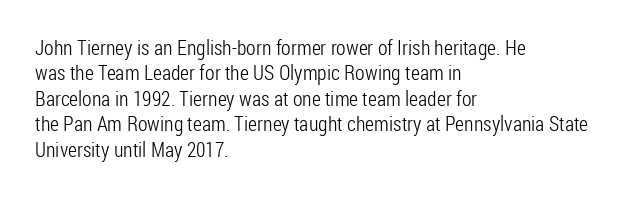
A bare baseline throughout the passage. Line beginnings align vertically; line endings do not. This sample uses plain, unmodified letter spacing. Posture: straight, roman, zero tilt. Is this a heavy cut? Hardly; it is regular or lighter.
